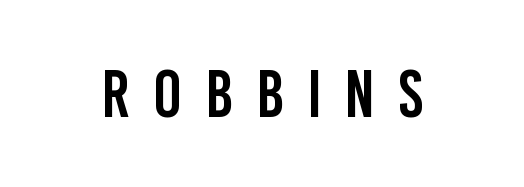
The image shows 67 px condensed sans-serif type, upright; set unusually wide letter spacing (+0.34 em), not underlined; low stroke contrast and a large x-height.
